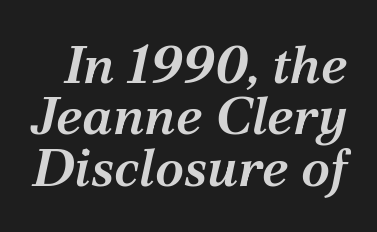
Successive baselines arrive quickly, one right under another. The foot of each line stays bare and open. Slightly chunky letters — semibold, I'd say, not full bold. The letters carry serifs — small finishing strokes at the ends of their stems.
